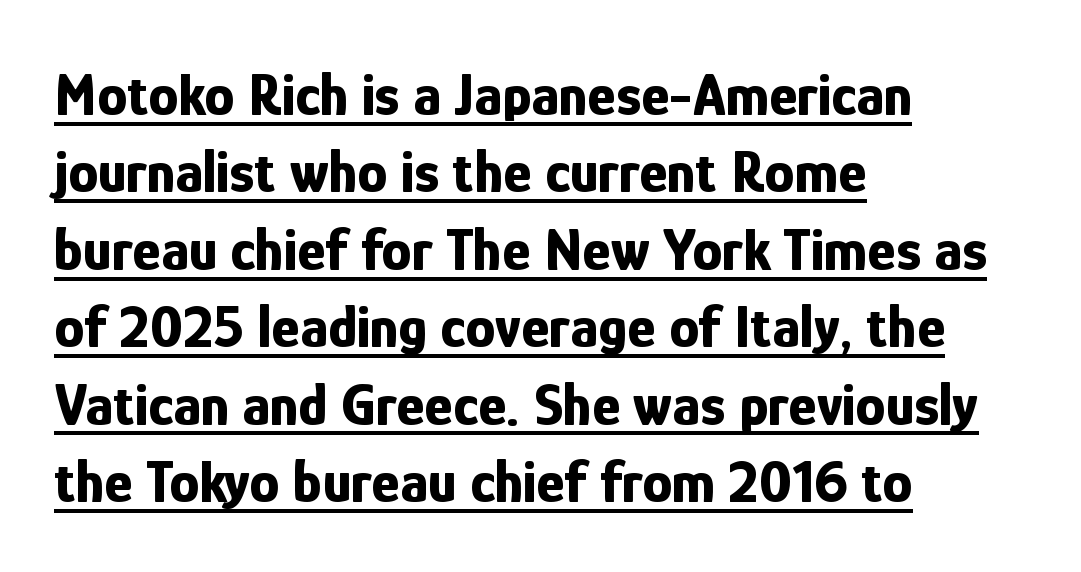
{"serif": "no", "italic": "no", "bold": "yes", "weight": "bold", "width": "condensed", "stroke_contrast": "low", "x_height": "medium", "monospaced": "no", "underline": "yes", "align": "left", "line_spacing": "normal", "line_spacing_ratio": 1.29, "letter_spacing": "normal", "letter_spacing_em": 0.0, "glyph_px": 60}
